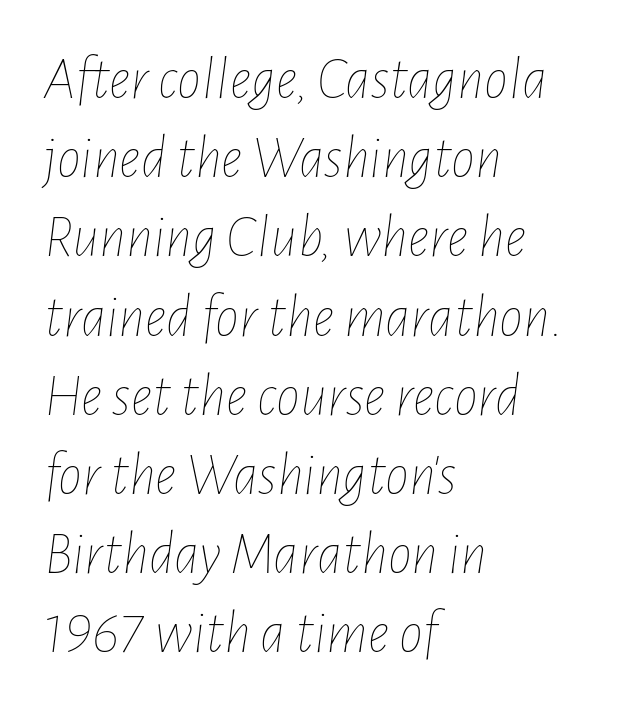
{"italic": "yes", "lean": "right", "slant_degrees": 7, "bold": "no", "weight": "thin", "width": "condensed", "stroke_contrast": "low", "x_height": "medium", "monospaced": "no", "underline": "no", "align": "left", "line_spacing": "normal", "line_spacing_ratio": 1.32, "letter_spacing": "normal", "letter_spacing_em": 0.0, "glyph_px": 60}
